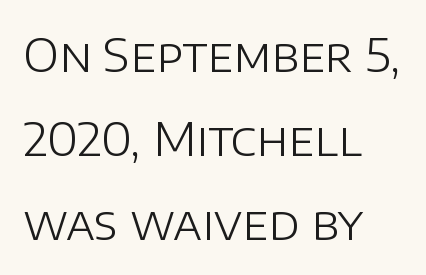
I'd call this a sans setting — the letters go barefoot. Short and long lines alike share a common starting point at left. Letters rest on an invisible, unmarked baseline. This is roman type, the default non-slanted kind. Character widths vary here, with narrow letters taking less room than wide ones. Here the glyphs are tracked normally, forming tight word shapes.
